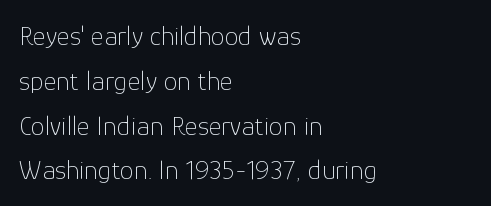
Check where the strokes stop: nothing finishes them off — pure sans. Each line starts at the same left margin while the right side varies. Students, observe: this is what conventionally led text looks like. The string is rendered with underlining switched off.
